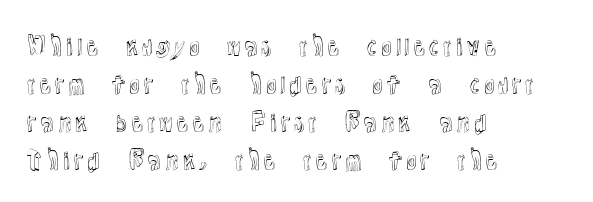
The image shows 24 px text type, upright; set left-aligned, normal line spacing (1.59x), normal letter spacing, not underlined.
